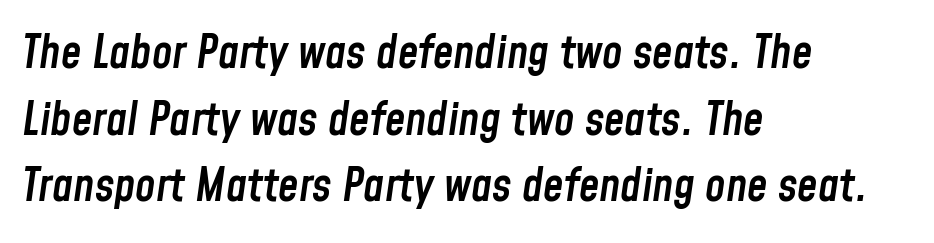
{"italic": "yes", "lean": "right", "slant_degrees": 8, "bold": "semi", "weight": "semibold", "width": "condensed", "stroke_contrast": "low", "x_height": "medium", "monospaced": "no", "underline": "no", "align": "left", "line_spacing": "normal", "line_spacing_ratio": 1.45, "letter_spacing": "normal", "letter_spacing_em": 0.0, "glyph_px": 46}
